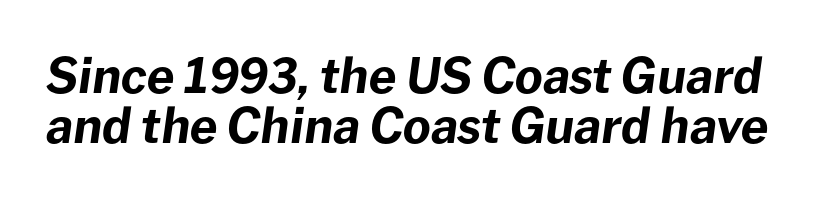
The letters are bold, with thick, heavy strokes. The horizontal fit of the characters is conventional and even. Successive baselines arrive quickly, one right under another. Spacing verdict: proportional, widths tailored to each character. The letters are slanted; this is an italic face. The words here are not underlined.
